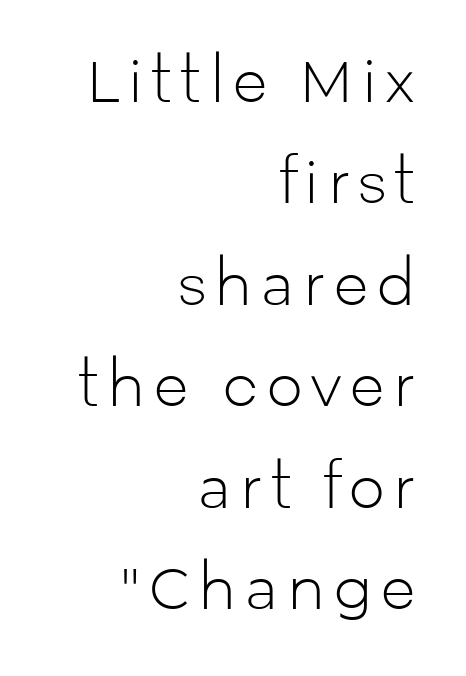
The image shows 57 px light sans-serif type, upright; set right-aligned, line spacing 1.78x, not underlined; low stroke contrast and a medium x-height.
